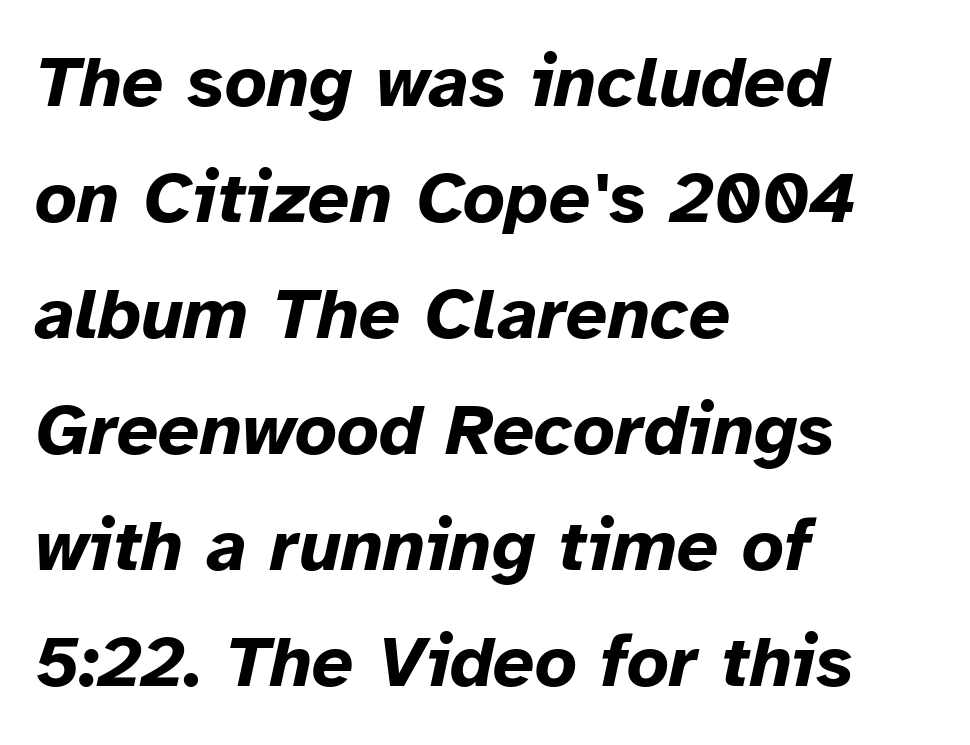
Notice how thick the strokes are: this is what a full bold looks like. Does the lettering tilt? It does — this is italic. Observe the ordinary spacing: letters are neighbours, not strangers. These lines are rendered in a variable-pitch font.
